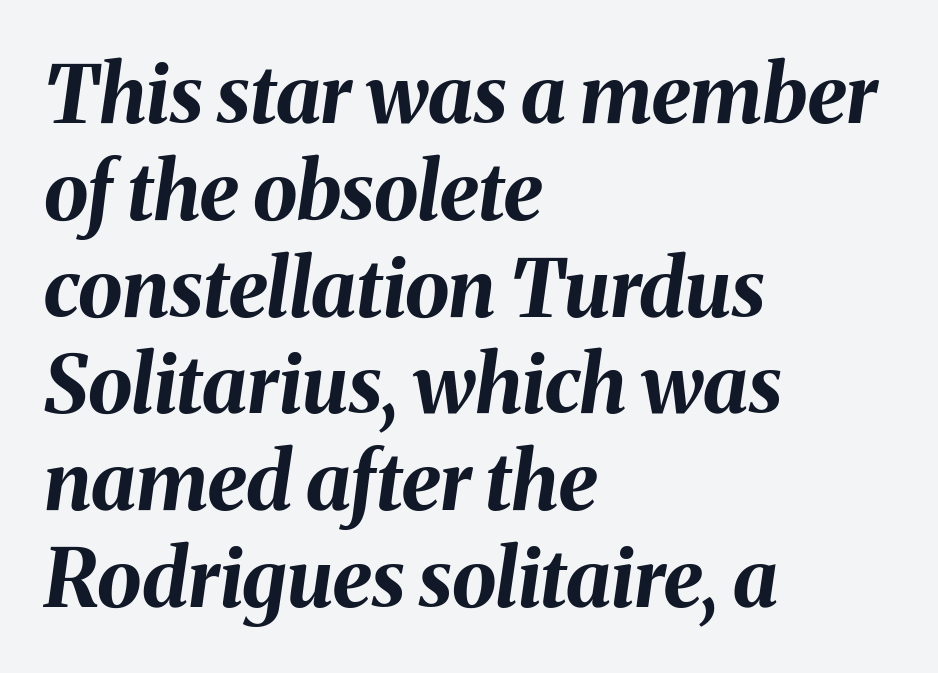
{"italic": "yes", "lean": "right", "slant_degrees": 8, "bold": "yes", "weight": "bold", "width": "normal", "stroke_contrast": "medium", "x_height": "medium", "monospaced": "no", "underline": "no", "align": "left", "line_spacing_ratio": 1.21, "letter_spacing": "normal", "letter_spacing_em": 0.0, "glyph_px": 80}
